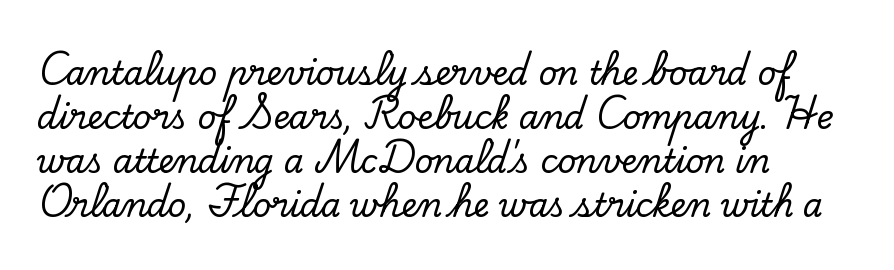
Q: Is the text italic (slanted)? A: Yes.
Q: Is the typeface a serif or a sans-serif typeface? A: Serif.
Q: Is the text underlined? A: No.
Q: How is the paragraph aligned? A: Left-aligned.
Q: Is the spacing between letters normal or unusually wide? A: Normal.
Q: Is the spacing between lines tight, normal or loose? A: Normal.
Q: Width (condensed, normal, or wide)? A: Normal.
Q: Stroke contrast? A: Low.
Q: x-height? A: Small.
Q: Monospaced? A: No.
